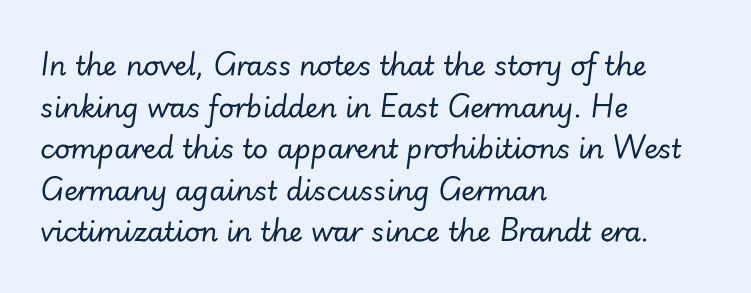
The characters are drawn with everyday or finer stroke widths. Check the space under the baseline: it is left empty. Each new line begins a customary step beneath the previous one. The lettering tilts uniformly, giving the passage an italic look. The type is set solid horizontally, with unmodified tracking.
